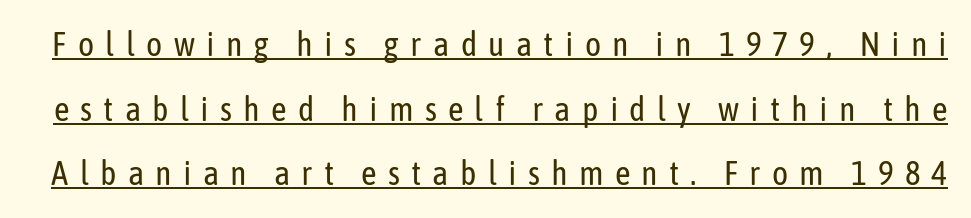
The image shows 34 px regular-weight, condensed sans-serif type, upright; set loose line spacing (1.9x), unusually wide letter spacing (+0.33 em), underlined; low stroke contrast and a medium x-height.
